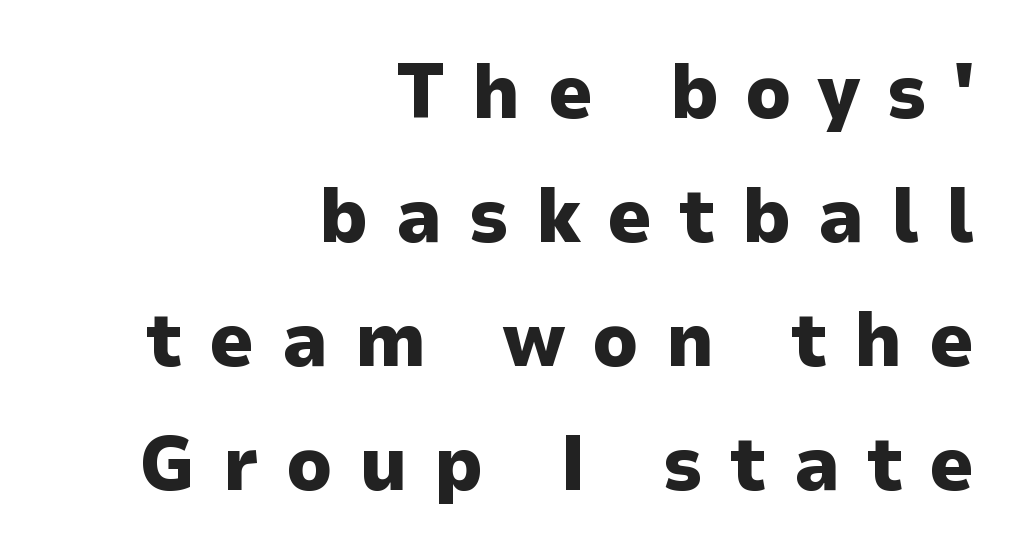
{"serif": "no", "italic": "no", "bold": "yes", "weight": "heavy", "width": "normal", "stroke_contrast": "low", "x_height": "medium", "monospaced": "no", "underline": "no", "align": "right", "line_spacing": "normal", "line_spacing_ratio": 1.61, "letter_spacing": "wide", "letter_spacing_em": 0.35, "glyph_px": 77}
